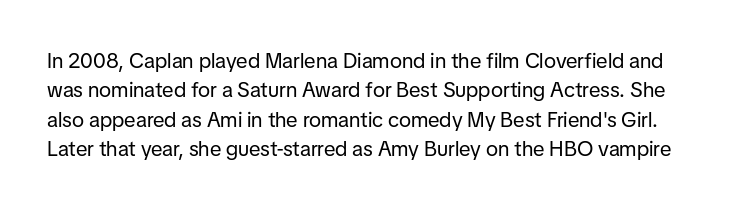
{"italic": "no", "bold": "no", "underline": "no", "line_spacing": "normal", "line_spacing_ratio": 1.4, "letter_spacing": "normal", "letter_spacing_em": 0.0, "glyph_px": 21}
